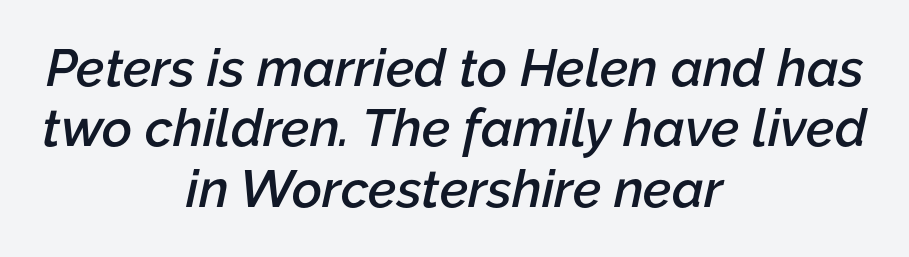
{"italic": "yes", "lean": "right", "slant_degrees": 12, "bold": "semi", "weight": "semibold", "width": "normal", "stroke_contrast": "low", "x_height": "medium", "monospaced": "no", "underline": "no", "align": "center", "line_spacing_ratio": 1.16, "letter_spacing": "normal", "letter_spacing_em": 0.0, "glyph_px": 52}
